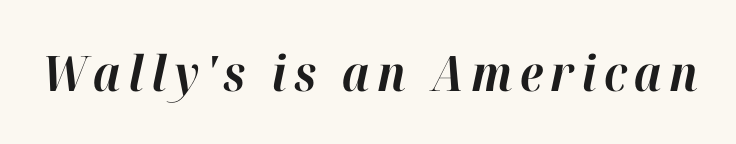
Q: Is the text bold? A: Yes.
Q: Is the text italic (slanted)? A: Yes, it leans right by about 12 degrees.
Q: Is the text underlined? A: No.
Q: Width (condensed, normal, or wide)? A: Normal.
Q: Stroke contrast? A: High.
Q: x-height? A: Medium.
Q: Monospaced? A: No.
